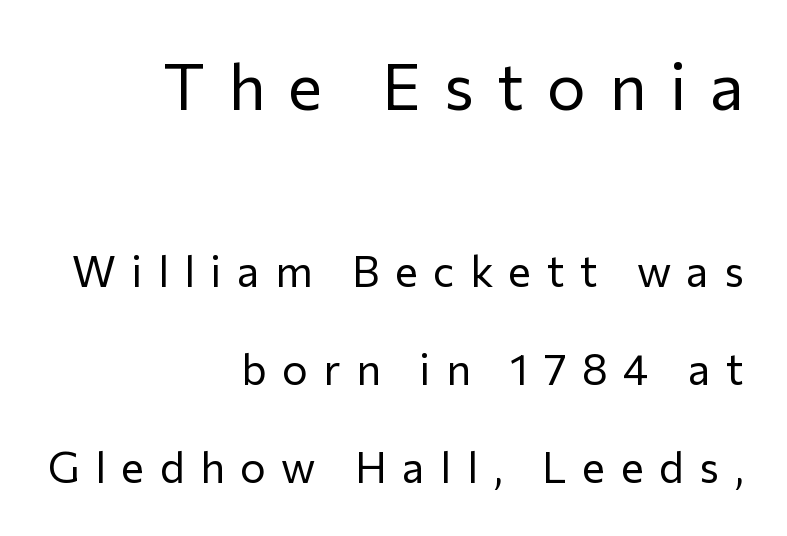
The image shows 65 px regular-weight sans-serif type, upright; set right-aligned, loose line spacing (2.28x), unusually wide letter spacing (+0.36 em), not underlined; the first (top) block is 1.51x larger; low stroke contrast and a medium x-height.
